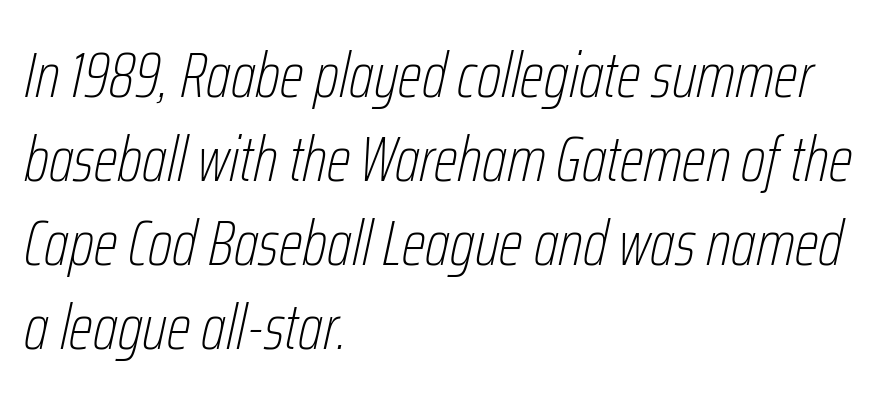
Q: Is the text bold? A: No.
Q: Is the text italic (slanted)? A: Yes, it leans right by about 12 degrees.
Q: Is the text underlined? A: No.
Q: How is the paragraph aligned? A: Left-aligned.
Q: Is the spacing between letters normal or unusually wide? A: Normal.
Q: Is the spacing between lines tight, normal or loose? A: Normal.
Q: Width (condensed, normal, or wide)? A: Condensed.
Q: Stroke contrast? A: Low.
Q: x-height? A: Medium.
Q: Monospaced? A: No.
